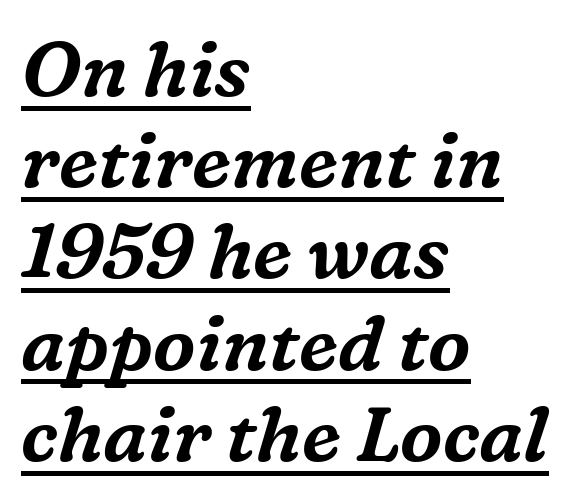
Rendered with sloped, italic letterforms. Type style note: has serifs. Here the designer chose a conventional face with non-uniform glyph widths. Typeset ragged right — the left edge is the straight one. These characters rest on top of a visible drawn line. In terms of letterspacing, this is plain default setting.
